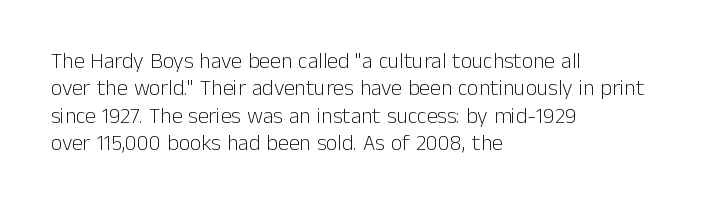
{"italic": "no", "bold": "no", "underline": "no", "align": "left", "line_spacing": "normal", "line_spacing_ratio": 1.25, "letter_spacing": "normal", "letter_spacing_em": 0.0, "glyph_px": 22}
